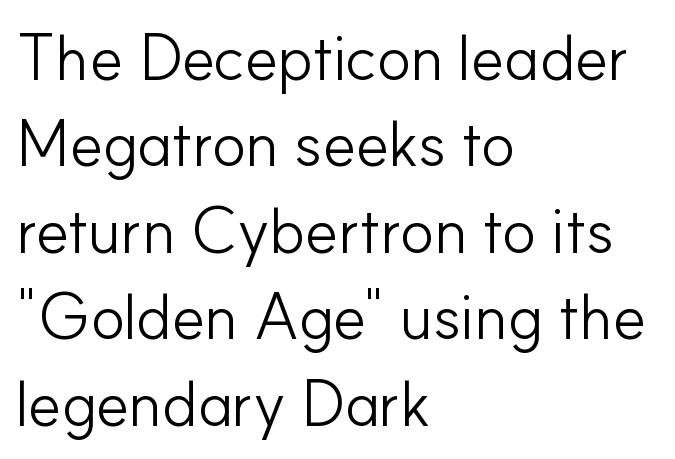
{"serif": "no", "italic": "no", "bold": "no", "weight": "light", "width": "normal", "stroke_contrast": "low", "x_height": "small", "monospaced": "no", "underline": "no", "align": "left", "line_spacing": "normal", "line_spacing_ratio": 1.35, "letter_spacing": "normal", "letter_spacing_em": 0.0, "glyph_px": 64}
